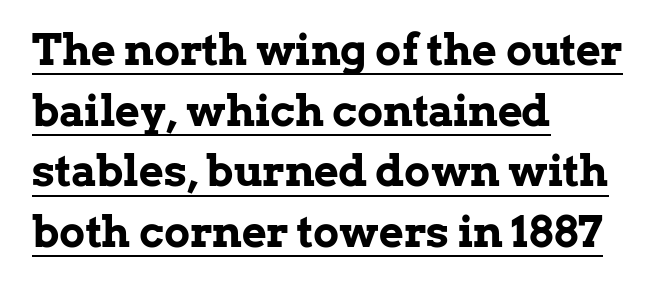
The image shows 43 px bold serif type, upright; set left-aligned, normal line spacing (1.41x), normal letter spacing, underlined; low stroke contrast and a medium x-height.
